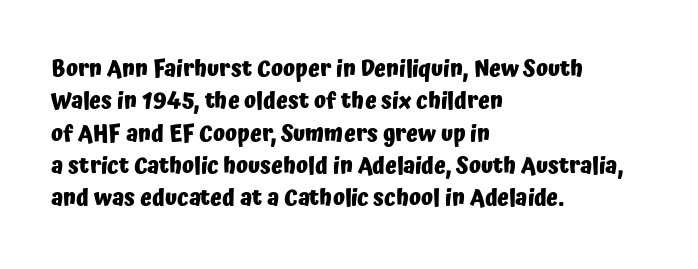
{"italic": "no", "bold": "yes", "underline": "no", "align": "left", "line_spacing": "normal", "line_spacing_ratio": 1.47, "letter_spacing": "normal", "letter_spacing_em": 0.0, "glyph_px": 22}
